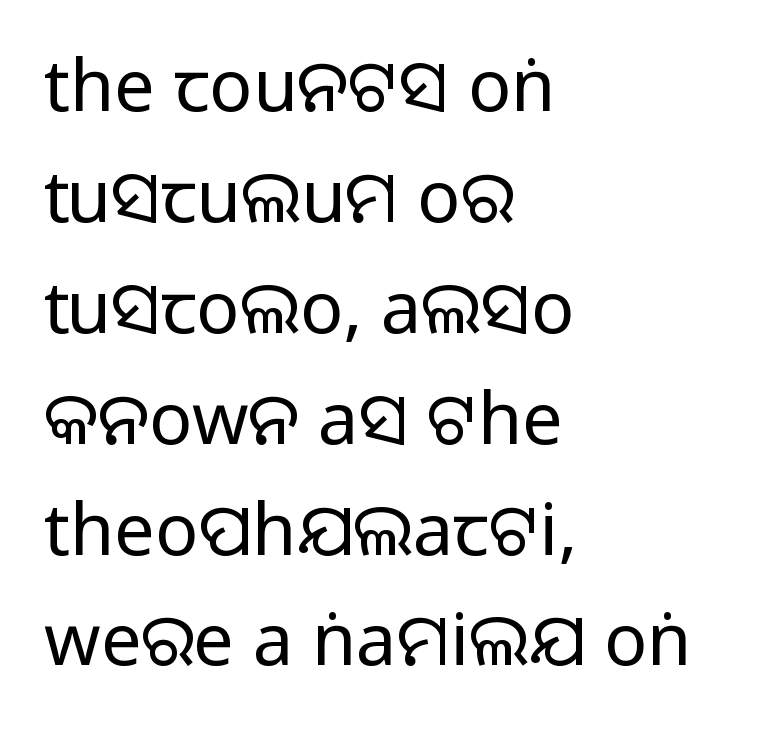
The image shows 72 px sans-serif type, upright; set left-aligned, normal line spacing (1.54x), normal letter spacing, not underlined; medium stroke contrast.
